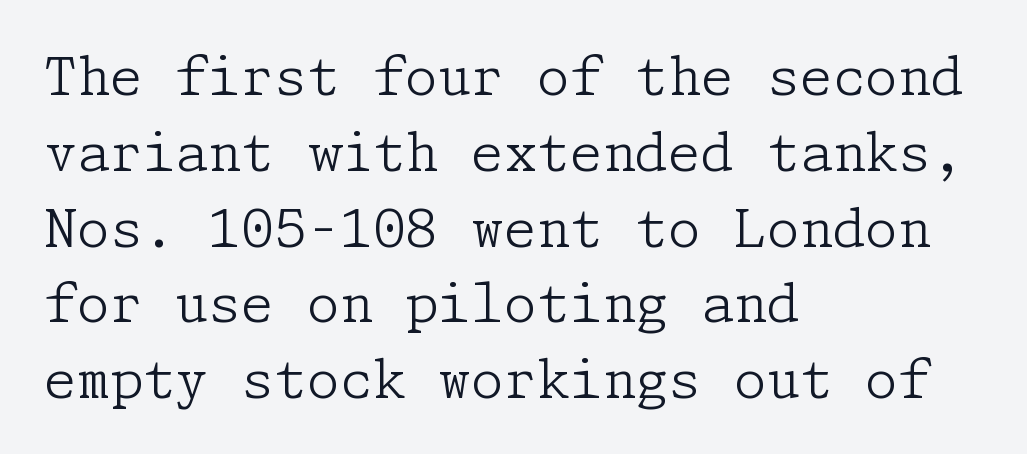
Q: Is the text bold? A: No.
Q: Is the text italic (slanted)? A: No, it is upright.
Q: Is the typeface a serif or a sans-serif typeface? A: Serif.
Q: Is the text underlined? A: No.
Q: How is the paragraph aligned? A: Left-aligned.
Q: Is the spacing between letters normal or unusually wide? A: Normal.
Q: Is the spacing between lines tight, normal or loose? A: Normal.
Q: Width (condensed, normal, or wide)? A: Normal.
Q: Stroke contrast? A: Low.
Q: x-height? A: Medium.
